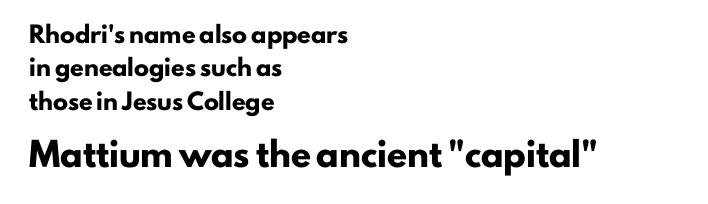
{"italic": "no", "bold": "yes", "underline": "no", "align": "left", "line_spacing": "loose", "line_spacing_ratio": 2.23, "letter_spacing": "normal", "letter_spacing_em": 0.0, "larger_block": "second", "size_ratio": 1.47, "glyph_px": 22}
